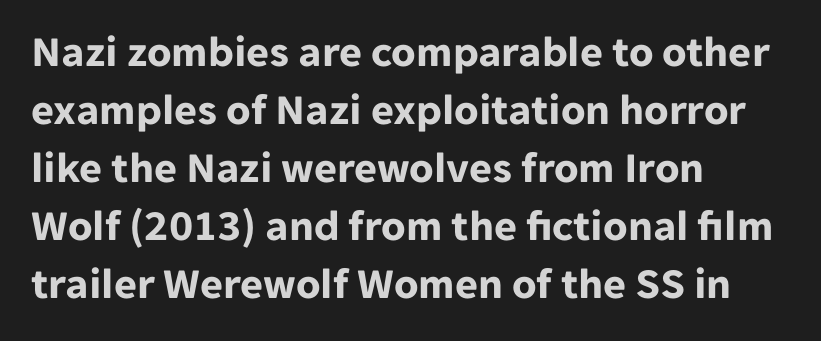
Do the letters lean? They stand straight. Think of a printed novel: that variable character pitch is what you see here. The line texture is even and compact thanks to regular tracking. Is there much room between lines? A standard amount, neither cramped nor airy. Horizontally, the lines are justified to the leading edge only. Is the type bold? Yes — the strokes are clearly thick and heavy.
